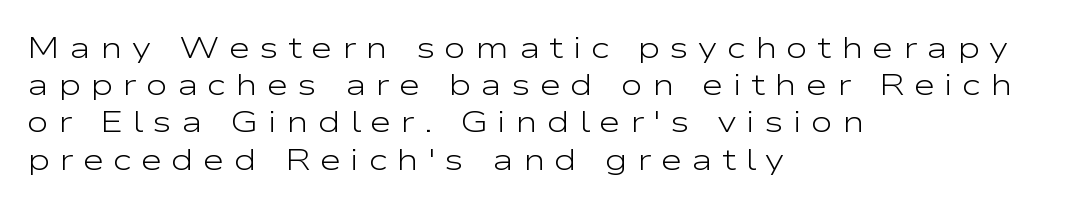
The image shows 30 px light, wide sans-serif type, upright; set left-aligned, line spacing 1.24x, unusually wide letter spacing (+0.3 em), not underlined; low stroke contrast and a medium x-height.
